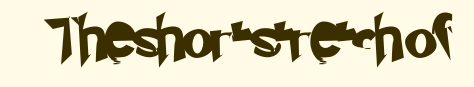
The gap between lines stays unmarked. Letter spacing: default. Looks like regular typesetting: each glyph gets only the width it needs. To sum up the face: it is a sans, with no serifs.
